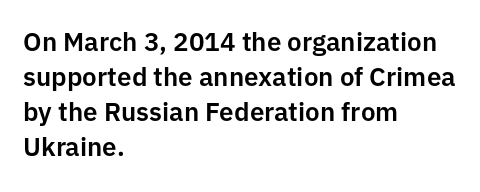
Q: Is the text italic (slanted)? A: No, it is upright.
Q: Is the text underlined? A: No.
Q: How is the paragraph aligned? A: Left-aligned.
Q: Is the spacing between letters normal or unusually wide? A: Normal.
Q: Is the spacing between lines tight, normal or loose? A: Normal.
